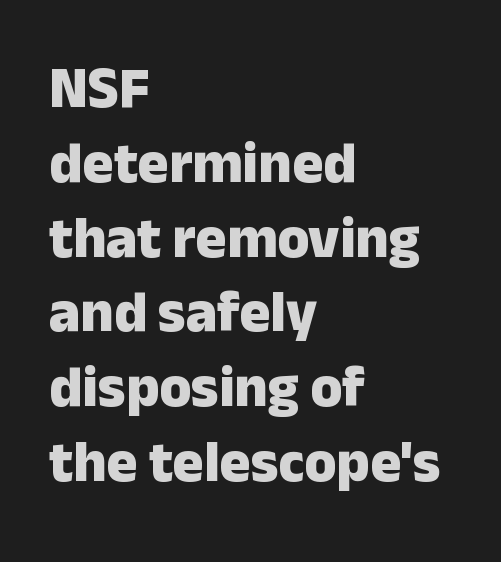
Q: Is the text bold? A: Yes.
Q: Is the text italic (slanted)? A: No, it is upright.
Q: Is the typeface a serif or a sans-serif typeface? A: Sans-serif.
Q: Is the text underlined? A: No.
Q: How is the paragraph aligned? A: Left-aligned.
Q: Is the spacing between letters normal or unusually wide? A: Normal.
Q: Is the spacing between lines tight, normal or loose? A: Normal.
Q: Width (condensed, normal, or wide)? A: Normal.
Q: Stroke contrast? A: Low.
Q: x-height? A: Medium.
Q: Monospaced? A: No.
